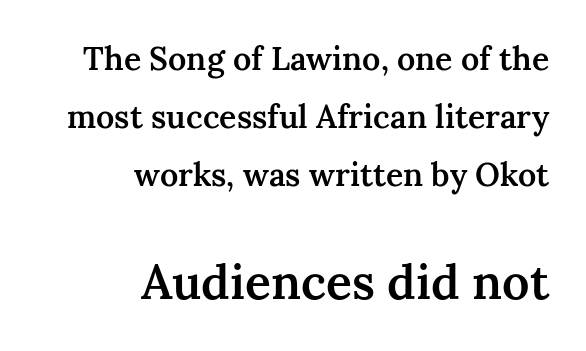
Q: Is the text bold? A: Semi-bold.
Q: Is the text italic (slanted)? A: No, it is upright.
Q: Is the typeface a serif or a sans-serif typeface? A: Serif.
Q: Is the text underlined? A: No.
Q: How is the paragraph aligned? A: Right-aligned.
Q: Is the spacing between letters normal or unusually wide? A: Normal.
Q: Which block of text is set in a larger size, the first (top) or the second (bottom)? A: The second (bottom) one.
Q: Width (condensed, normal, or wide)? A: Normal.
Q: Stroke contrast? A: Medium.
Q: x-height? A: Medium.
Q: Monospaced? A: No.
